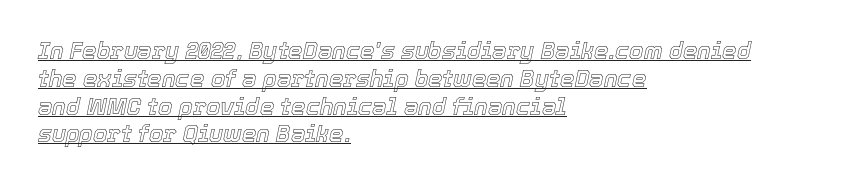
{"italic": "yes", "lean": "right", "slant_degrees": 12, "underline": "yes", "align": "left", "line_spacing_ratio": 1.21, "letter_spacing": "normal", "letter_spacing_em": 0.0, "glyph_px": 23}
